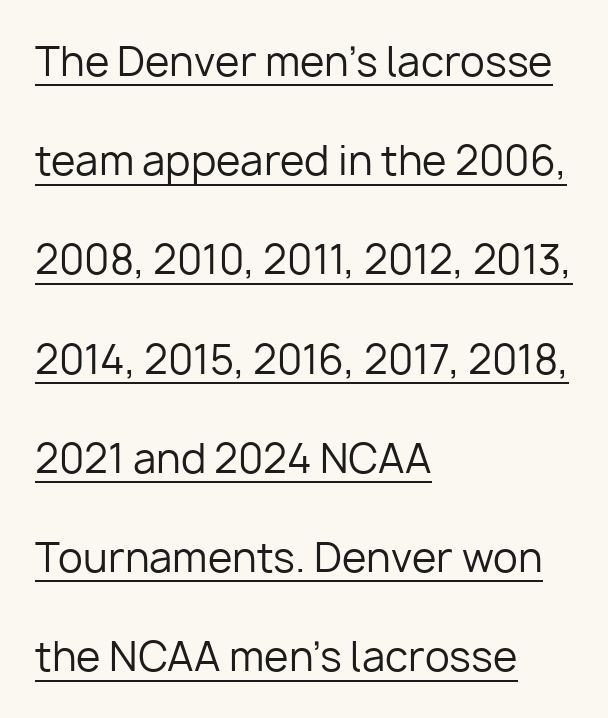
{"serif": "no", "italic": "no", "bold": "no", "weight": "regular", "width": "normal", "stroke_contrast": "low", "x_height": "medium", "monospaced": "no", "underline": "yes", "align": "left", "line_spacing": "loose", "line_spacing_ratio": 2.48, "letter_spacing": "normal", "letter_spacing_em": 0.0, "glyph_px": 40}
